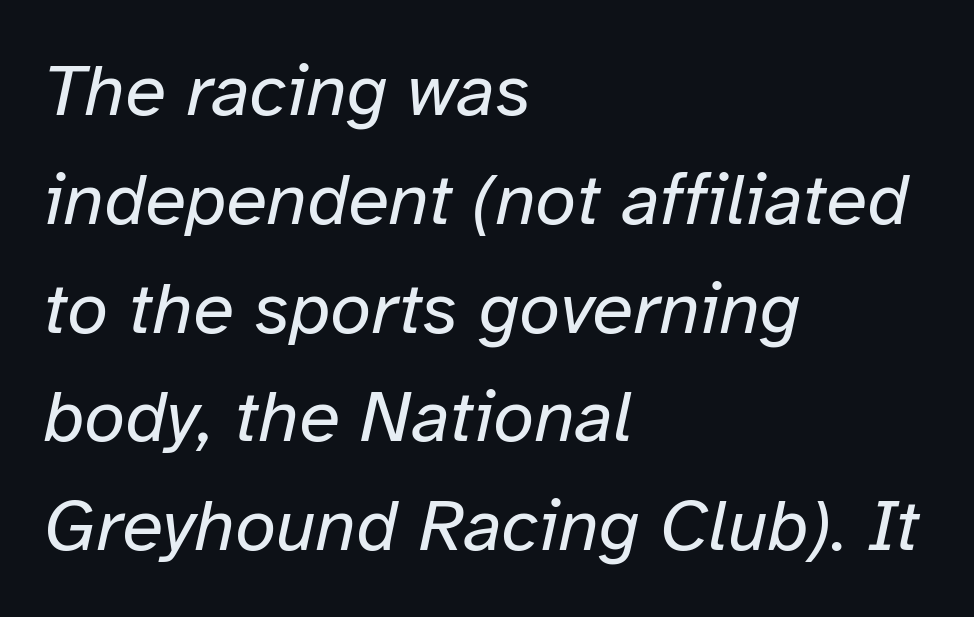
Q: Is the text bold? A: No.
Q: Is the text italic (slanted)? A: Yes, it leans right by about 12 degrees.
Q: Is the text underlined? A: No.
Q: How is the paragraph aligned? A: Left-aligned.
Q: Is the spacing between letters normal or unusually wide? A: Normal.
Q: Is the spacing between lines tight, normal or loose? A: Normal.
Q: Width (condensed, normal, or wide)? A: Normal.
Q: Stroke contrast? A: Low.
Q: x-height? A: Medium.
Q: Monospaced? A: No.
